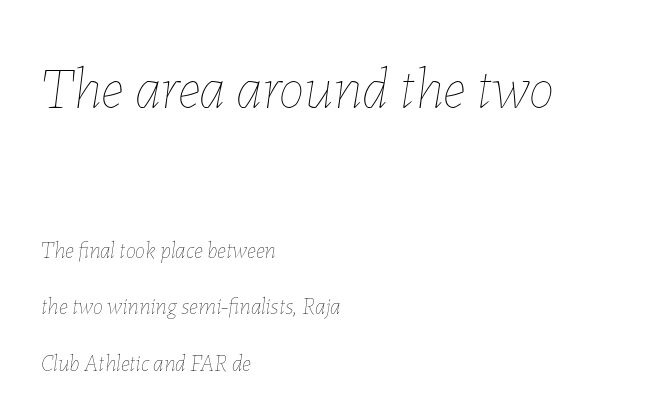
{"italic": "yes", "lean": "right", "slant_degrees": 7, "bold": "no", "weight": "thin", "width": "normal", "stroke_contrast": "low", "x_height": "medium", "monospaced": "no", "underline": "no", "align": "left", "line_spacing": "loose", "line_spacing_ratio": 2.47, "letter_spacing": "normal", "letter_spacing_em": 0.0, "larger_block": "first", "size_ratio": 2.52, "glyph_px": 58}
